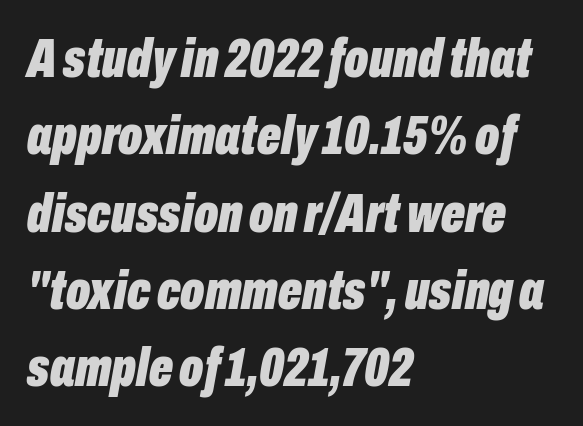
The image shows 56 px bold, condensed type, italic (leaning right); set left-aligned, normal line spacing (1.38x), normal letter spacing, not underlined; low stroke contrast and a medium x-height.
